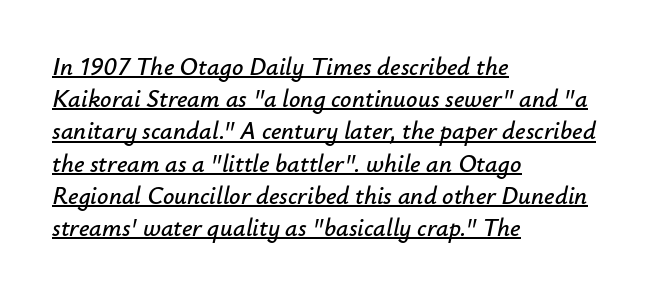
The lines sit at an ordinary, default distance from one another. The text block is weighted toward the left margin, trailing off unevenly rightward. Every word sits above its own underline. A typesetter would call this zero additional tracking.
